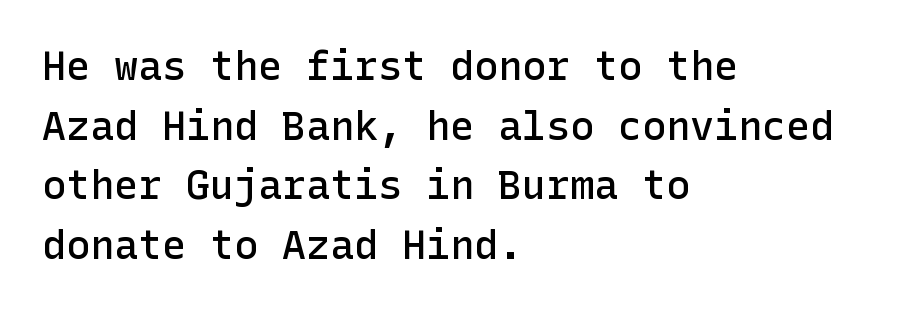
The image shows 40 px semibold sans-serif type, upright; set left-aligned, normal line spacing (1.49x), normal letter spacing, not underlined; low stroke contrast and a medium x-height.
